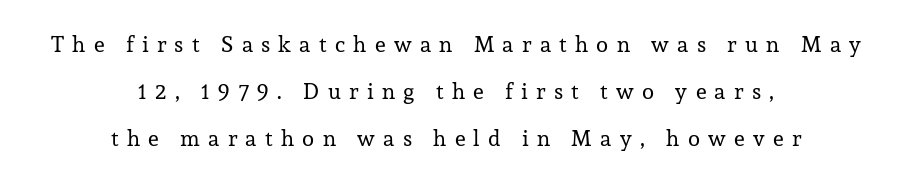
The image shows 22 px text type, upright; set centered, loose line spacing (2.14x), unusually wide letter spacing (+0.38 em), not underlined.
